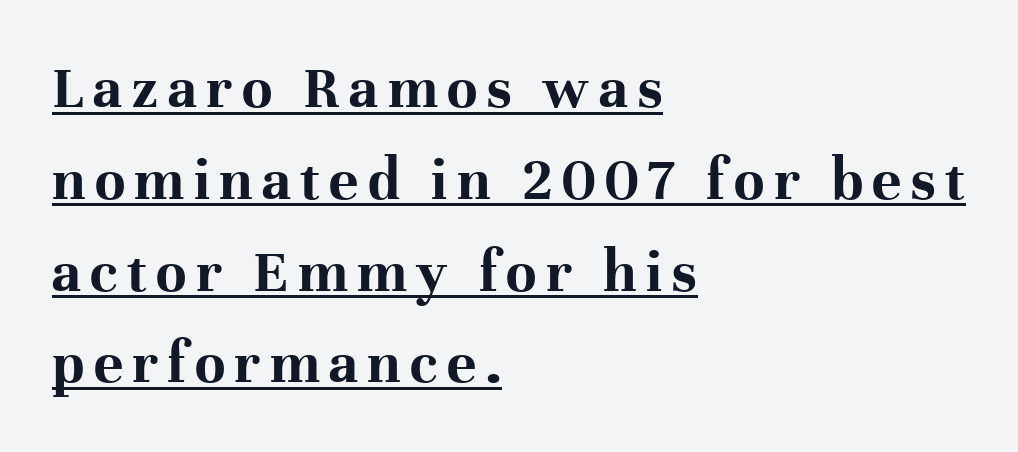
The image shows 62 px bold serif type, upright; set left-aligned, normal line spacing (1.48x), underlined; high stroke contrast and a medium x-height.
